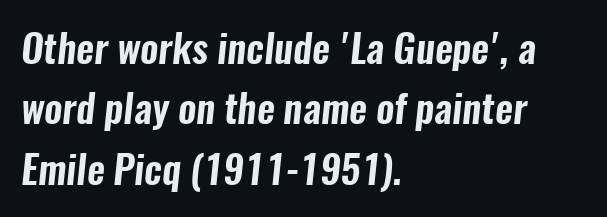
The image shows 39 px condensed sans-serif type; set left-aligned, normal line spacing (1.55x), normal letter spacing, not underlined; low stroke contrast and a medium x-height.
